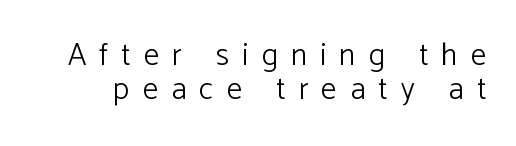
{"serif": "no", "italic": "no", "bold": "no", "weight": "light", "width": "normal", "stroke_contrast": "low", "x_height": "medium", "monospaced": "no", "underline": "no", "line_spacing": "tight", "line_spacing_ratio": 1.09, "letter_spacing": "wide", "letter_spacing_em": 0.43, "glyph_px": 31}
